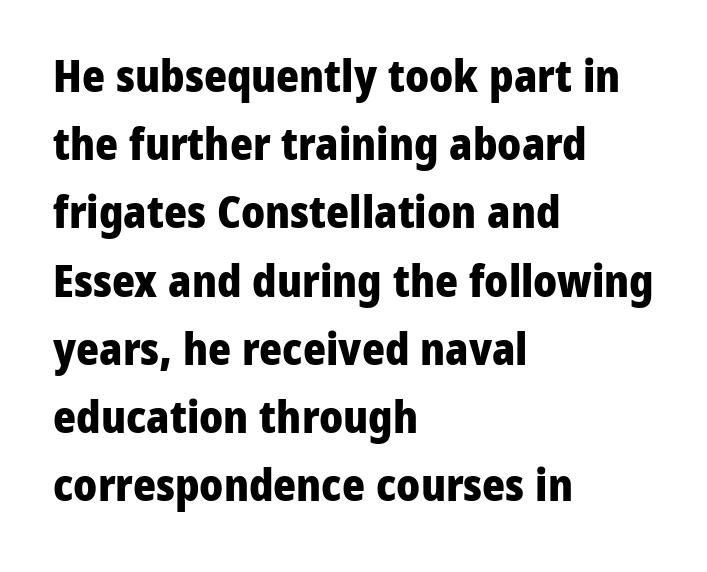
Q: Is the text bold? A: Yes.
Q: Is the text italic (slanted)? A: No, it is upright.
Q: Is the typeface a serif or a sans-serif typeface? A: Sans-serif.
Q: Is the text underlined? A: No.
Q: How is the paragraph aligned? A: Left-aligned.
Q: Is the spacing between letters normal or unusually wide? A: Normal.
Q: Is the spacing between lines tight, normal or loose? A: Normal.
Q: Width (condensed, normal, or wide)? A: Normal.
Q: Stroke contrast? A: Low.
Q: x-height? A: Medium.
Q: Monospaced? A: No.
